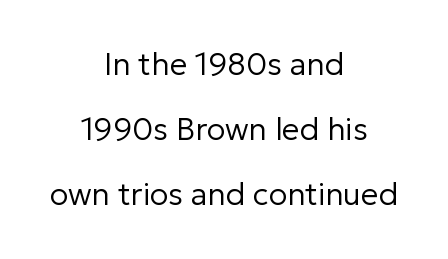
Every stem runs plumb, perpendicular to the baseline. Spacing between characters is what you'd get straight out of the box. Counters stay open thanks to moderate or lighter strokes. The rendering uses natural spacing where letterforms have individual widths. Leading is clearly above the norm, producing a sparse column. Both edges are ragged and mirror each other, which tells us the setting is centered.
